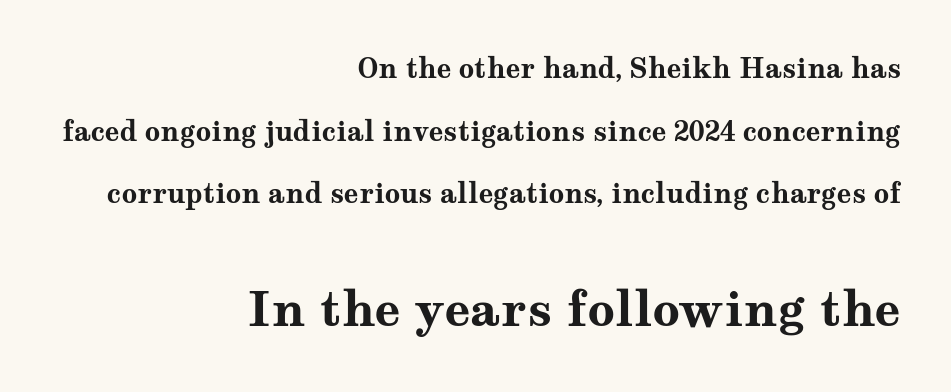
Q: Is the text bold? A: Yes.
Q: Is the text italic (slanted)? A: No, it is upright.
Q: Is the typeface a serif or a sans-serif typeface? A: Serif.
Q: Is the text underlined? A: No.
Q: How is the paragraph aligned? A: Right-aligned.
Q: Is the spacing between letters normal or unusually wide? A: Normal.
Q: Is the spacing between lines tight, normal or loose? A: Loose.
Q: Which block of text is set in a larger size, the first (top) or the second (bottom)? A: The second (bottom) one.
Q: Width (condensed, normal, or wide)? A: Wide.
Q: Stroke contrast? A: Medium.
Q: x-height? A: Medium.
Q: Monospaced? A: No.
